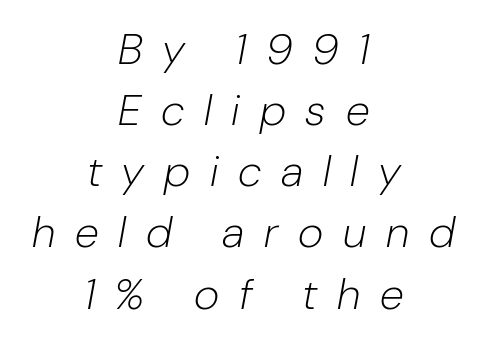
{"italic": "yes", "lean": "right", "slant_degrees": 10, "bold": "no", "weight": "light", "width": "normal", "stroke_contrast": "low", "x_height": "medium", "monospaced": "no", "underline": "no", "align": "center", "line_spacing": "normal", "line_spacing_ratio": 1.39, "letter_spacing": "wide", "letter_spacing_em": 0.45, "glyph_px": 44}
